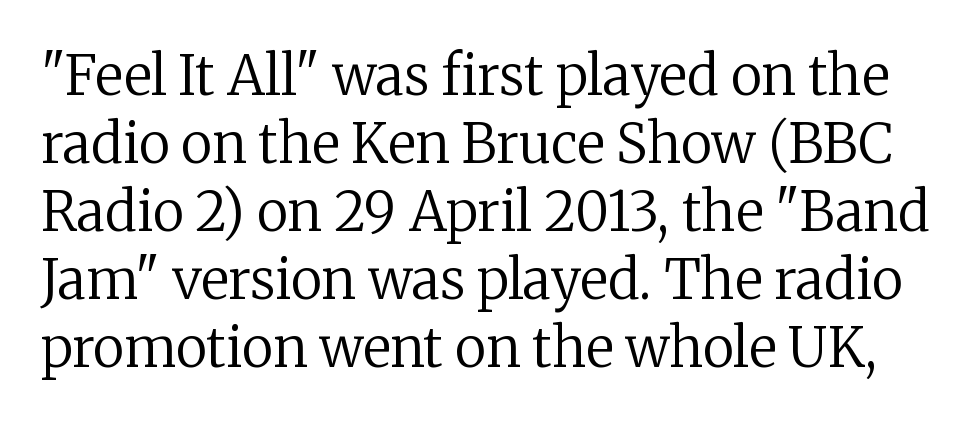
{"serif": "yes", "italic": "no", "bold": "no", "weight": "regular", "width": "normal", "stroke_contrast": "low", "x_height": "medium", "monospaced": "no", "underline": "no", "line_spacing": "normal", "line_spacing_ratio": 1.26, "letter_spacing": "normal", "letter_spacing_em": 0.0, "glyph_px": 54}
